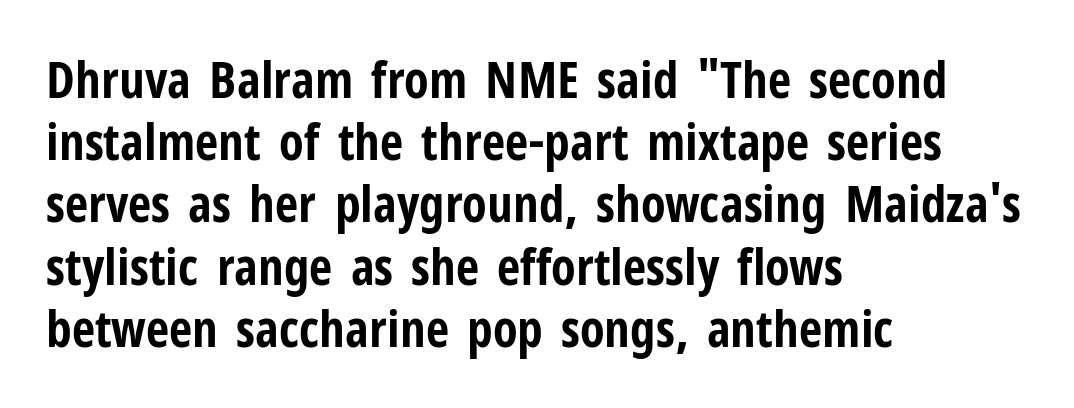
Q: Is the text bold? A: Yes.
Q: Is the text italic (slanted)? A: No, it is upright.
Q: Is the typeface a serif or a sans-serif typeface? A: Sans-serif.
Q: Is the text underlined? A: No.
Q: How is the paragraph aligned? A: Left-aligned.
Q: Is the spacing between letters normal or unusually wide? A: Normal.
Q: Width (condensed, normal, or wide)? A: Condensed.
Q: Stroke contrast? A: Low.
Q: x-height? A: Medium.
Q: Monospaced? A: No.
